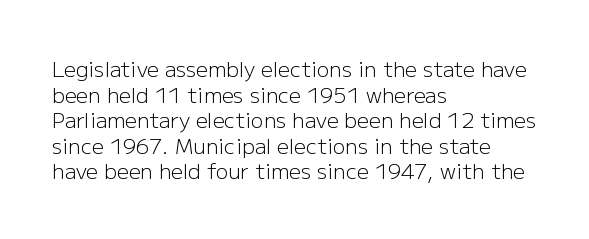
Does extra space separate the letters? No, they use regular spacing. The passage is arranged the way most books set body copy — flush left. The area under the type is left untouched. The face looks like a standard text weight, possibly lighter. Notice how the stems are strictly vertical — no italics here.
